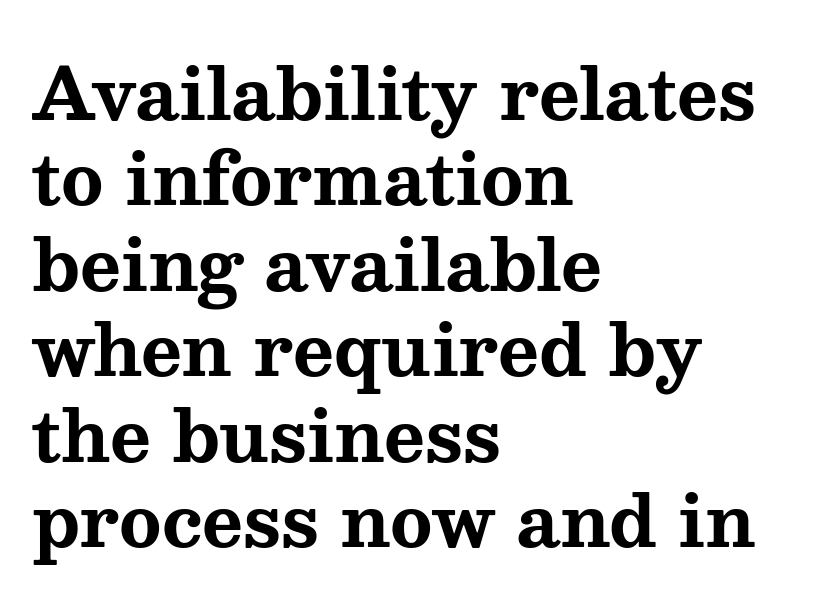
Lines of text with bare space underneath. Short note: letters normally spaced. This sample has the flowing, uneven cadence of proportional lettering. In terms of letterform style, serifs are clearly present.
